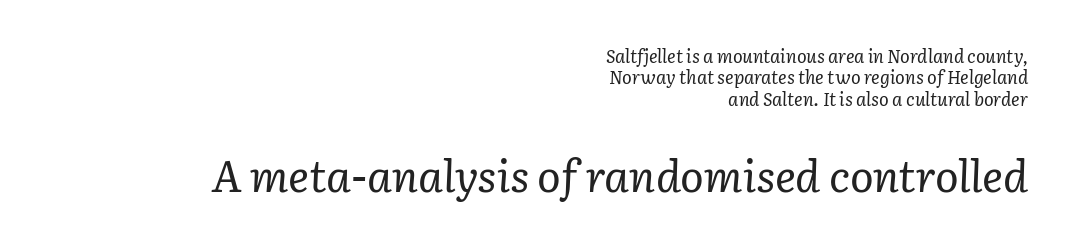
{"serif": "yes", "italic": "yes", "lean": "right", "slant_degrees": 2, "bold": "no", "weight": "regular", "width": "normal", "stroke_contrast": "low", "x_height": "medium", "monospaced": "no", "underline": "no", "align": "right", "line_spacing_ratio": 1.19, "letter_spacing": "normal", "letter_spacing_em": 0.0, "larger_block": "second", "size_ratio": 2.44, "glyph_px": 44}
